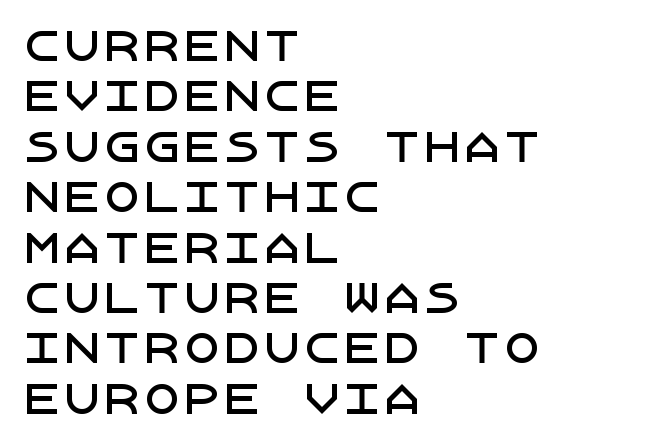
The image shows 40 px sans-serif type, upright; set left-aligned, normal line spacing (1.26x), normal letter spacing, not underlined; low stroke contrast and a large x-height.
